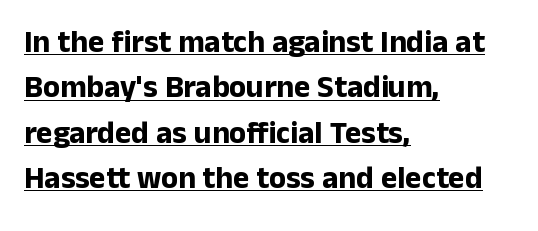
{"serif": "no", "italic": "no", "bold": "yes", "weight": "bold", "width": "normal", "stroke_contrast": "low", "x_height": "medium", "monospaced": "no", "underline": "yes", "align": "left", "line_spacing": "normal", "line_spacing_ratio": 1.46, "letter_spacing": "normal", "letter_spacing_em": 0.0, "glyph_px": 31}
